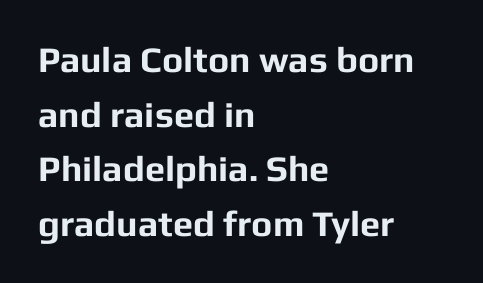
{"serif": "no", "italic": "no", "bold": "yes", "weight": "bold", "width": "normal", "stroke_contrast": "low", "x_height": "medium", "monospaced": "no", "underline": "no", "align": "left", "line_spacing": "normal", "line_spacing_ratio": 1.52, "letter_spacing": "normal", "letter_spacing_em": 0.0, "glyph_px": 36}
